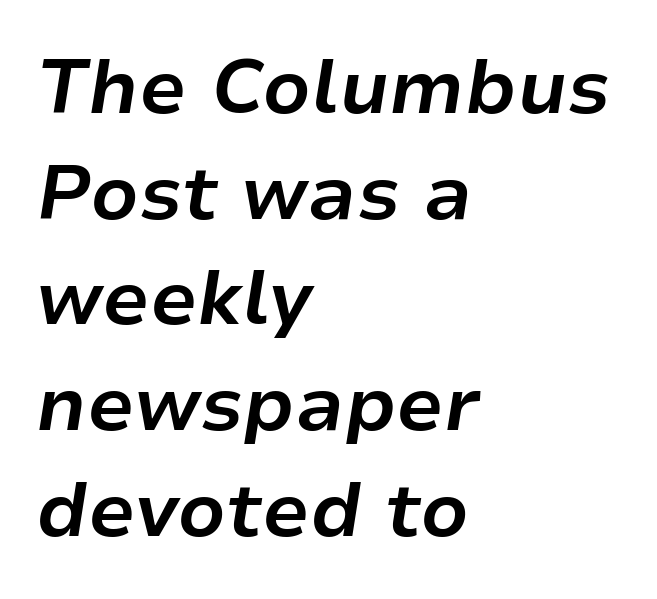
{"italic": "yes", "lean": "right", "slant_degrees": 9, "bold": "yes", "weight": "bold", "width": "normal", "stroke_contrast": "low", "x_height": "medium", "monospaced": "no", "underline": "no", "align": "left", "line_spacing": "normal", "line_spacing_ratio": 1.39, "letter_spacing": "normal", "letter_spacing_em": 0.0, "glyph_px": 76}
